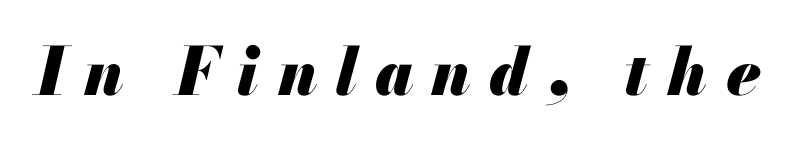
Q: Is the text bold? A: Yes.
Q: Is the text italic (slanted)? A: Yes, it leans right by about 13 degrees.
Q: Is the text underlined? A: No.
Q: Is the spacing between letters normal or unusually wide? A: Unusually wide.
Q: Width (condensed, normal, or wide)? A: Normal.
Q: Stroke contrast? A: Medium.
Q: x-height? A: Small.
Q: Monospaced? A: No.
